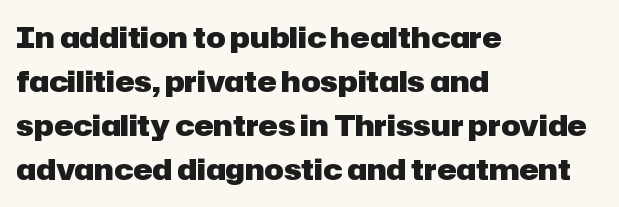
Type style note: lacks serifs. Compared with typical body copy, the letter spacing here is the same. The face used here is proportionally spaced, like ordinary book or web type. Descender tails drop into unmarked territory. Caption: bold face, heavy strokes.
